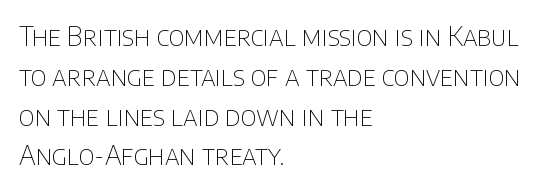
{"italic": "no", "bold": "no", "underline": "no", "align": "left", "line_spacing": "normal", "line_spacing_ratio": 1.53, "letter_spacing": "normal", "letter_spacing_em": 0.0, "glyph_px": 26}
